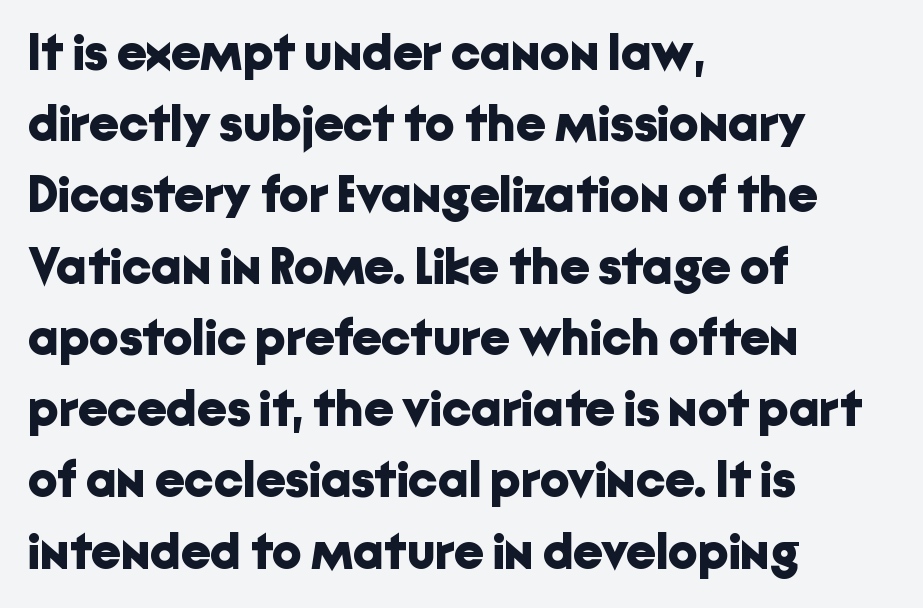
The lettering holds an erect, upright posture throughout. No extra tracking has been applied to these lines. Look at the bottom of the vertical strokes: they stop flat, with no serifs. Lines of text with bare space underneath. Where is the straight margin? On the left. Its strokes are broad and dark, the hallmark of bold type.
